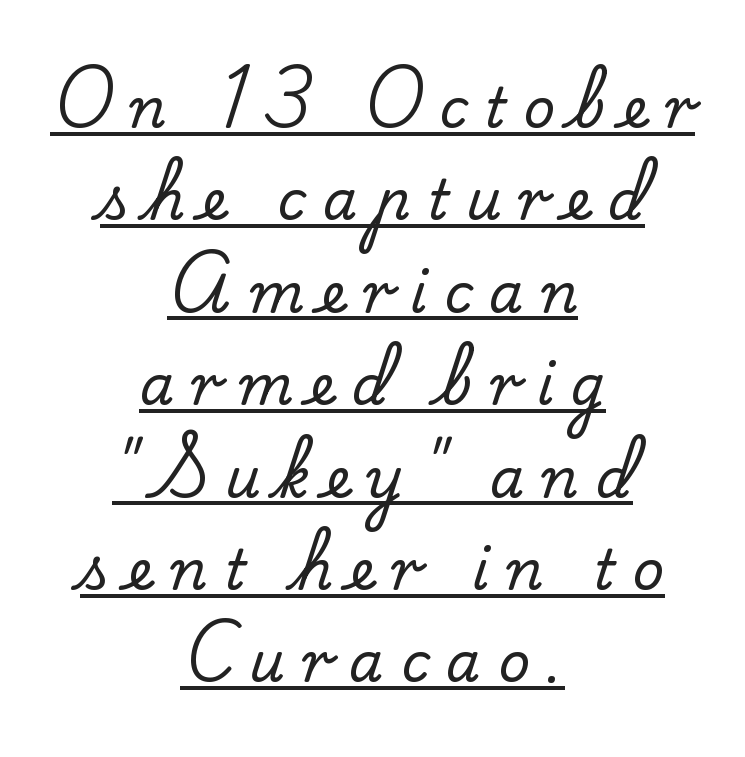
The space between consecutive lines is moderate. Notice how a bar underscores the lettering throughout. Inter-character spacing is expanded well beyond the font's built-in metrics.
